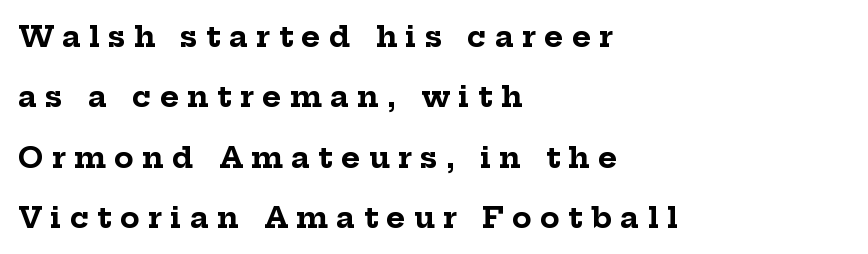
Plenty of ink on the page — the face is bold. Only glyphs here, with clear space below each row. These lines are composed in type with serifs. Tracking here is generous; glyphs stand well apart from one another. Honestly, the rows look like they've been pulled way apart.
